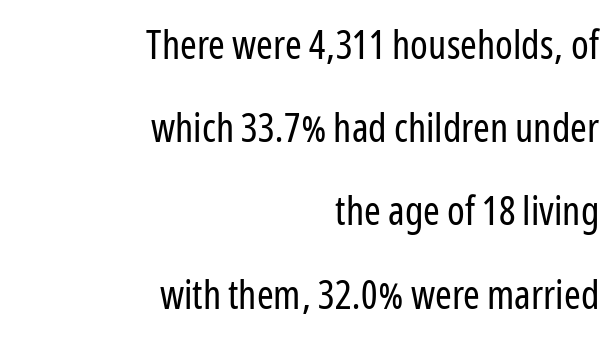
Q: Is the text bold? A: No.
Q: Is the text italic (slanted)? A: No, it is upright.
Q: Is the typeface a serif or a sans-serif typeface? A: Sans-serif.
Q: Is the text underlined? A: No.
Q: How is the paragraph aligned? A: Right-aligned.
Q: Is the spacing between letters normal or unusually wide? A: Normal.
Q: Is the spacing between lines tight, normal or loose? A: Loose.
Q: Width (condensed, normal, or wide)? A: Condensed.
Q: Stroke contrast? A: Low.
Q: x-height? A: Medium.
Q: Monospaced? A: No.
